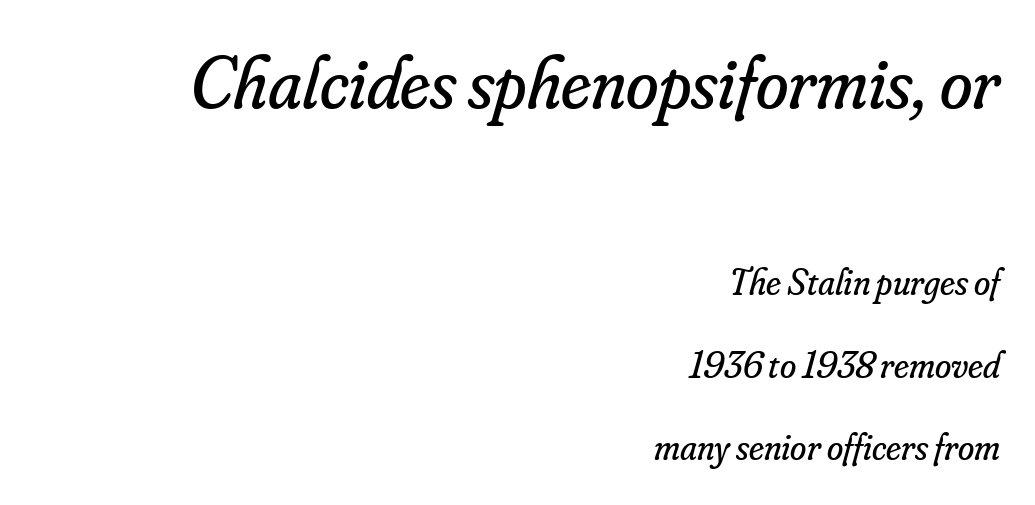
Spacing verdict: proportional, widths tailored to each character. The setting favours the right margin, as signatures and pull-quotes sometimes do. Short note: letters normally spaced. The font's italic variant was chosen for this text. Scale decreases going downward across the two blocks.
